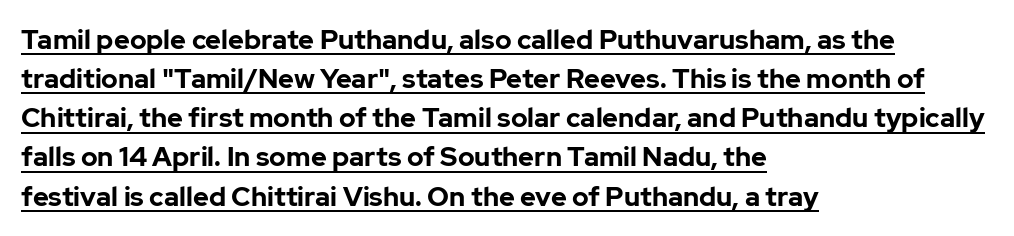
Thick stems and heavy bowls — unmistakably bold. The specimen includes a rule beneath the text block's lines. How are the letters spaced? Ordinarily, with no added tracking. The leading is moderate, giving the passage an even texture.
